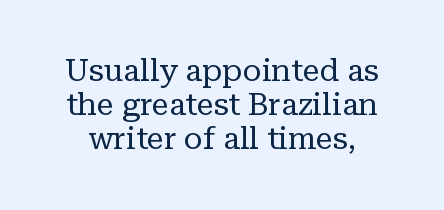
These lines huddle together more closely than default settings would place them. Ascenders rise straight up at ninety degrees. What kind of face is this? One with serifs. Plain, unruled lines of type. The tracking reads as untouched default to a designer's eye. Is this a fixed-width face? No — the glyphs have proportional, varying widths.
